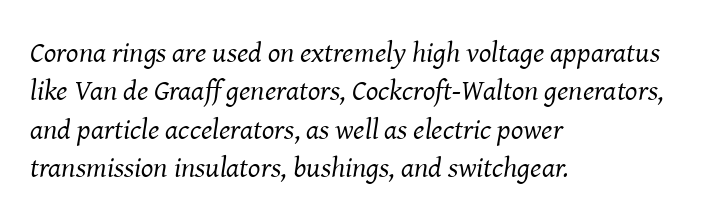
{"serif": "yes", "italic": "yes", "lean": "right", "slant_degrees": 8, "bold": "no", "weight": "regular", "width": "normal", "stroke_contrast": "medium", "x_height": "medium", "monospaced": "no", "underline": "no", "align": "left", "line_spacing": "normal", "line_spacing_ratio": 1.32, "letter_spacing": "normal", "letter_spacing_em": 0.0, "glyph_px": 29}
